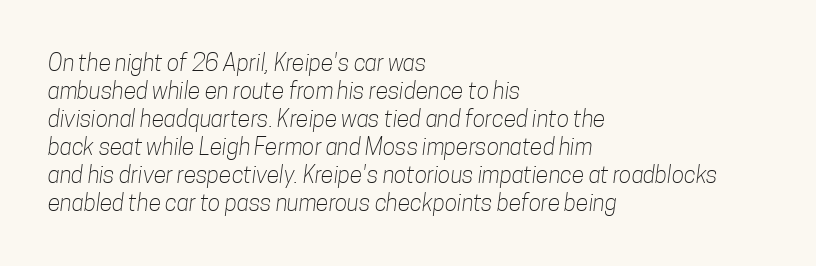
{"bold": "no", "underline": "no", "align": "left", "line_spacing_ratio": 1.22, "letter_spacing": "normal", "letter_spacing_em": 0.0, "glyph_px": 23}
